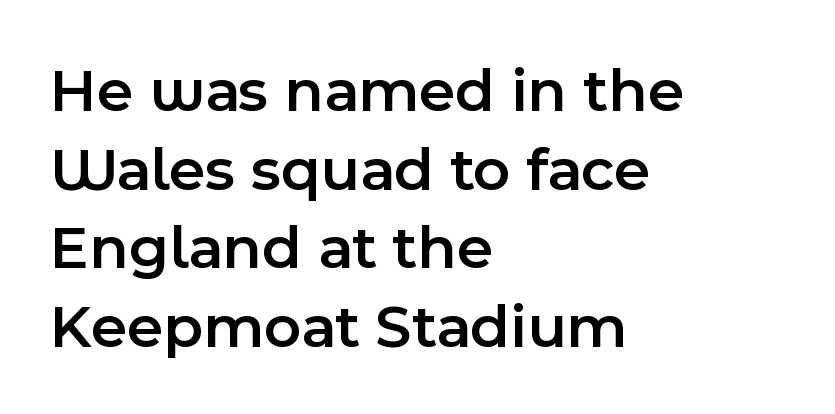
Each glyph is drawn with semibold strokes, heavier than normal yet not fully bold. Inter-character spacing is left at the font's built-in metrics. Any mark beneath the type? The region is blank. Classification — sans serif.
